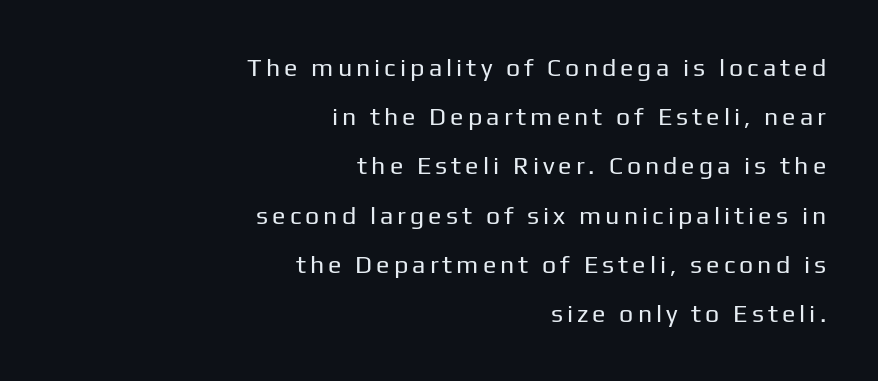
The image shows 25 px text type, upright; set right-aligned, loose line spacing (1.97x), not underlined.
